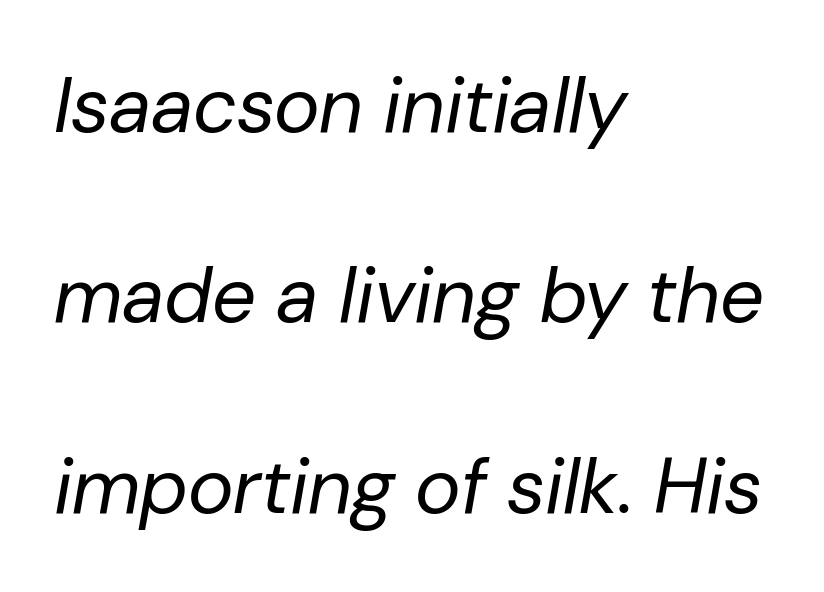
The image shows 78 px regular-weight type, italic (leaning right); set left-aligned, loose line spacing (2.44x), normal letter spacing, not underlined; low stroke contrast and a medium x-height.
